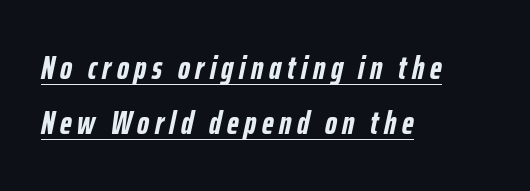
The image shows 33 px semibold, condensed type, italic (leaning right); set left-aligned, normal line spacing (1.67x), underlined; low stroke contrast and a medium x-height.
